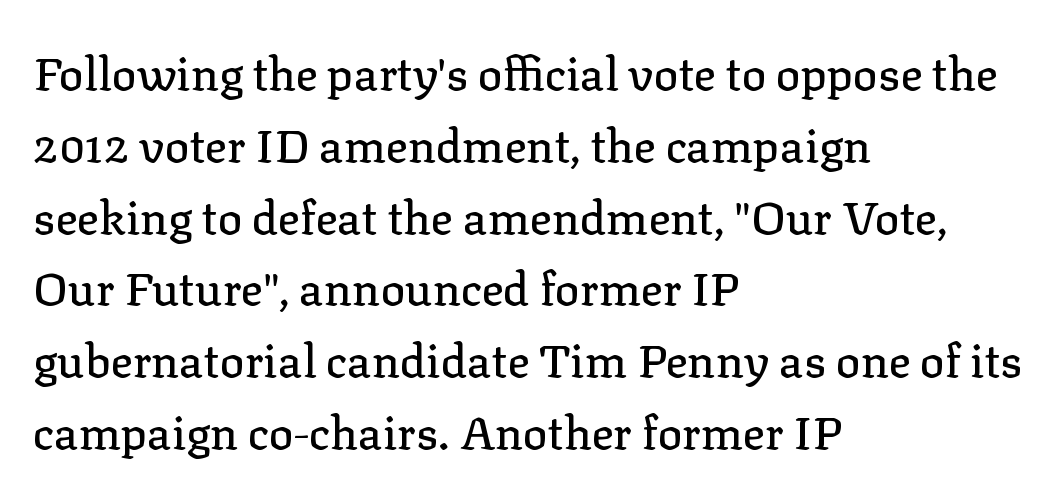
{"serif": "yes", "italic": "no", "width": "normal", "stroke_contrast": "low", "x_height": "medium", "monospaced": "no", "underline": "no", "align": "left", "line_spacing": "normal", "line_spacing_ratio": 1.56, "letter_spacing": "normal", "letter_spacing_em": 0.0, "glyph_px": 46}
